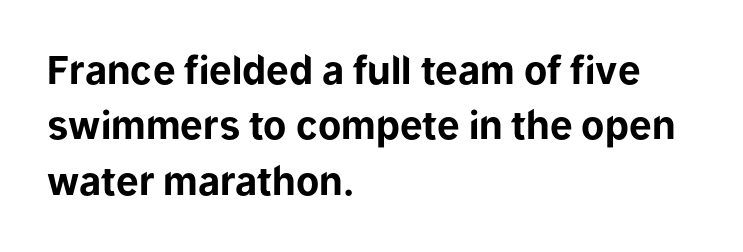
The image shows 38 px bold sans-serif type, upright; set left-aligned, normal line spacing (1.46x), normal letter spacing, not underlined; low stroke contrast and a medium x-height.
